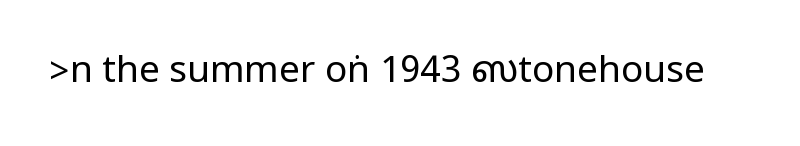
The image shows 37 px regular-weight, condensed sans-serif type, upright; set normal letter spacing, not underlined; low stroke contrast.
